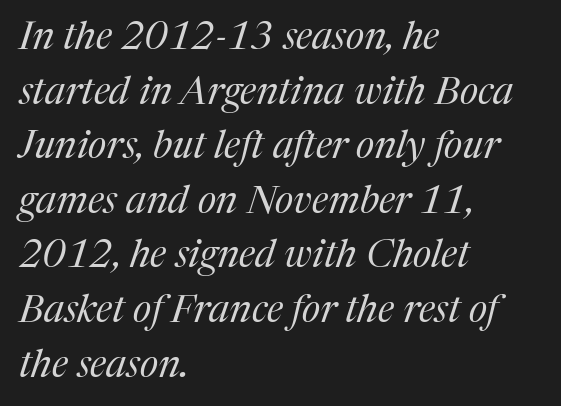
{"serif": "yes", "italic": "yes", "lean": "right", "slant_degrees": 17, "bold": "no", "weight": "regular", "width": "normal", "stroke_contrast": "medium", "x_height": "medium", "monospaced": "no", "underline": "no", "align": "left", "line_spacing": "normal", "line_spacing_ratio": 1.4, "letter_spacing": "normal", "letter_spacing_em": 0.0, "glyph_px": 39}
